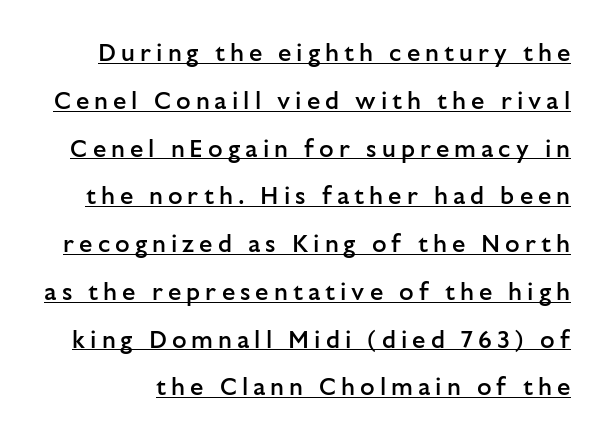
In terms of leading, this rendering errs on the spacious side. A baseline rule has been typeset under these characters. The typography opts for an upright posture over an oblique one. Bold? Not quite — semibold, heavier than regular but stopping short.
